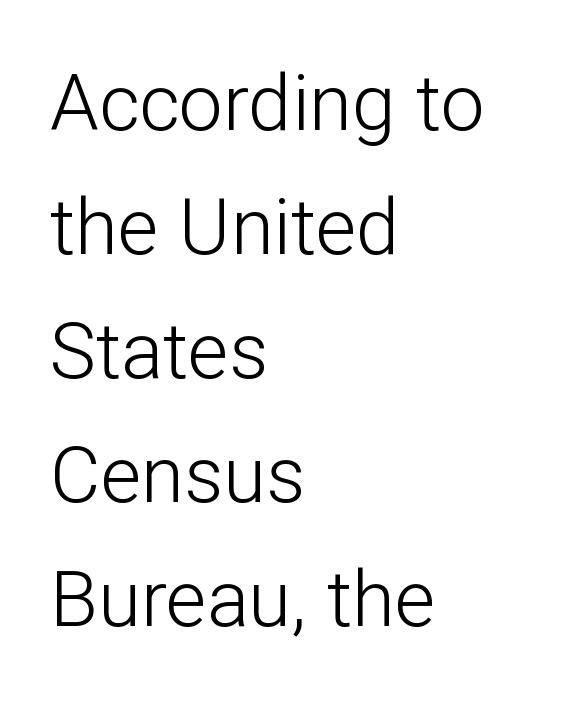
The image shows 78 px light sans-serif type, upright; set left-aligned, normal line spacing (1.59x), normal letter spacing, not underlined; low stroke contrast and a medium x-height.
